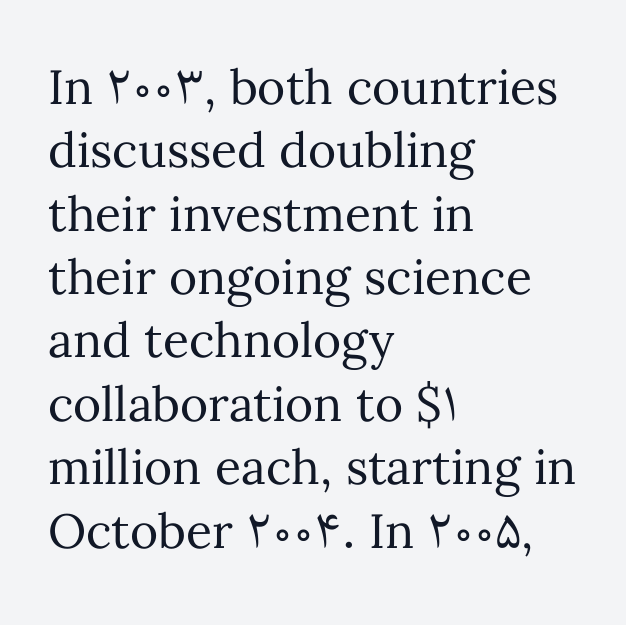
Spacing between characters is what you'd get straight out of the box. Spacing verdict: proportional, widths tailored to each character. Each new line begins a customary step beneath the previous one. Each row of text sits above clean, open space.
